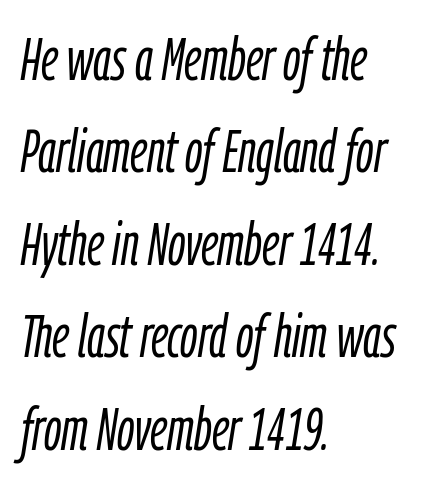
Nothing unusual about the tracking: characters are spaced as the font intends. The letters are slanted; this is an italic face. Each line starts at the same left margin while the right side varies. Regarding leading, the lines here are spaced in the standard way.
